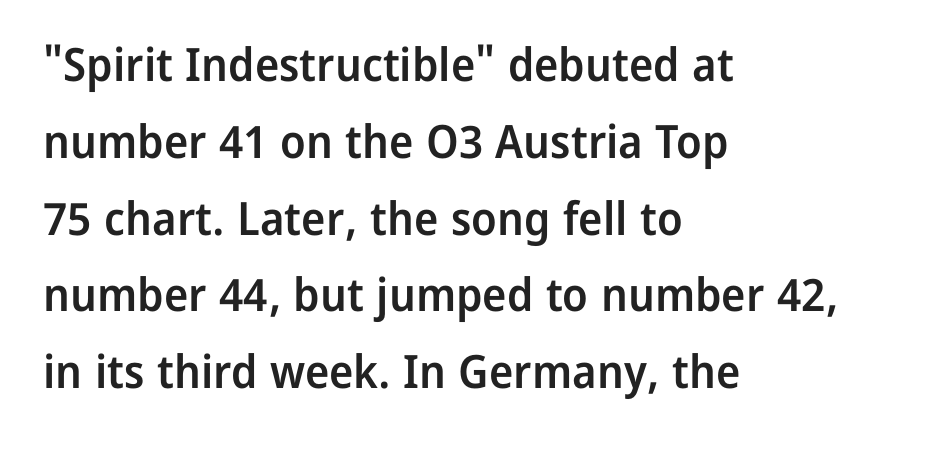
The image shows 46 px semibold sans-serif type, upright; set left-aligned, normal line spacing (1.67x), normal letter spacing, not underlined; low stroke contrast and a medium x-height.
